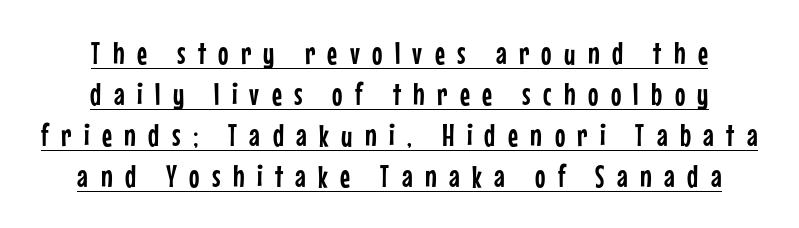
The image shows 31 px condensed sans-serif type, upright; set centered, normal line spacing (1.32x), unusually wide letter spacing (+0.4 em), underlined; low stroke contrast and a medium x-height.
